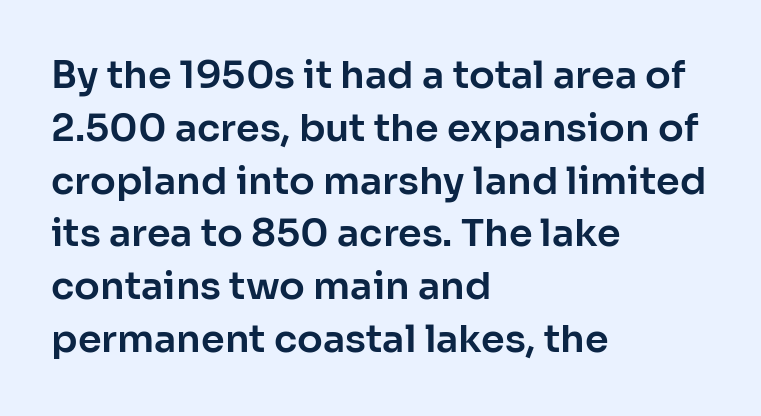
The passage is arranged the way most books set body copy — flush left. You could not count columns in this text — the font is proportionally spaced. This sample uses plain, unmodified letter spacing. The font's upright variant was chosen for this text.
